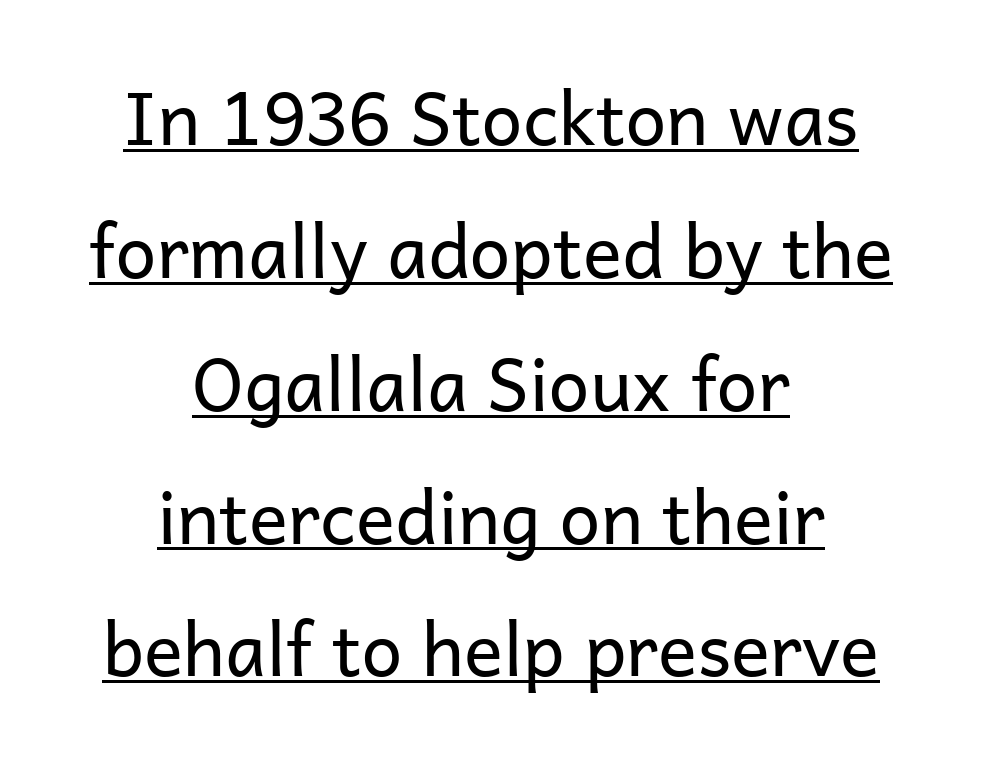
{"serif": "no", "italic": "no", "bold": "no", "weight": "regular", "width": "normal", "stroke_contrast": "low", "x_height": "medium", "monospaced": "no", "underline": "yes", "align": "center", "line_spacing_ratio": 1.82, "letter_spacing": "normal", "letter_spacing_em": 0.0, "glyph_px": 73}
